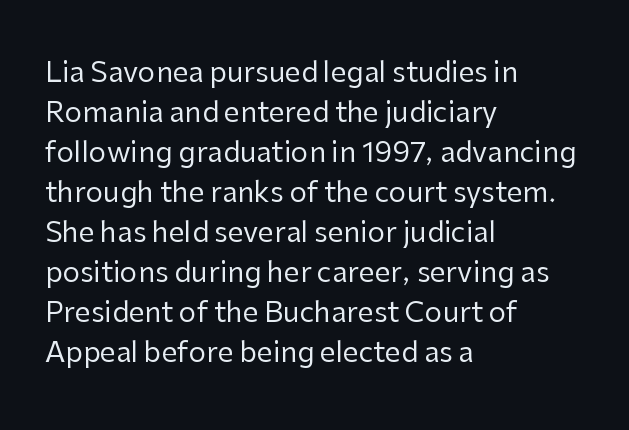
Typographically, this falls in the sans-serif category. Default kerning and tracking; the words read as compact shapes. Do the characters align in a grid? No, the font is proportional. Italic? Not at all — the glyphs are vertical. The cut favours lightness, reaching ordinary text weight at its darkest. Vertical spacing — default.
